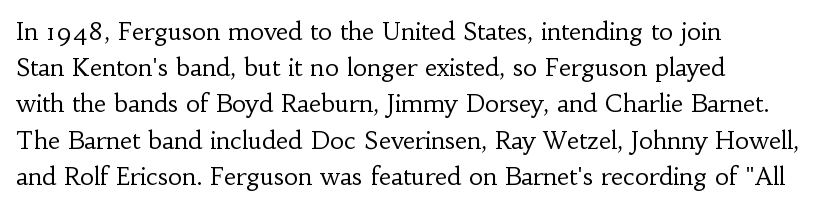
{"italic": "no", "bold": "no", "underline": "no", "align": "left", "line_spacing": "normal", "line_spacing_ratio": 1.51, "letter_spacing": "normal", "letter_spacing_em": 0.0, "glyph_px": 24}
